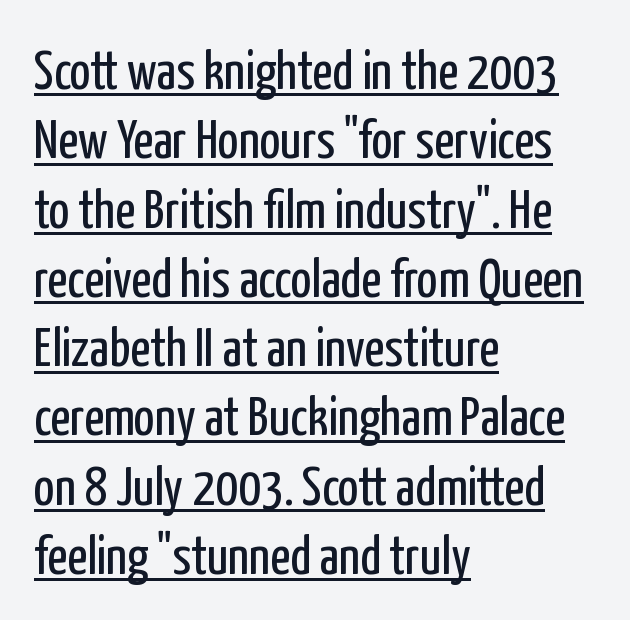
A classic flush-left, rag-right setting is used for this passage. A sans-serif font was chosen for this passage. Underlined type. Here the glyphs are tracked normally, forming tight word shapes. No heavy texture on the line: the type isn't bold.
